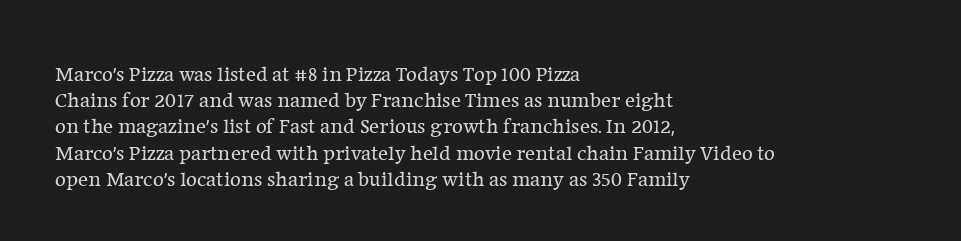
Q: Is the text bold? A: No.
Q: Is the text italic (slanted)? A: No, it is upright.
Q: Is the text underlined? A: No.
Q: How is the paragraph aligned? A: Left-aligned.
Q: Is the spacing between letters normal or unusually wide? A: Normal.
Q: Is the spacing between lines tight, normal or loose? A: Normal.
